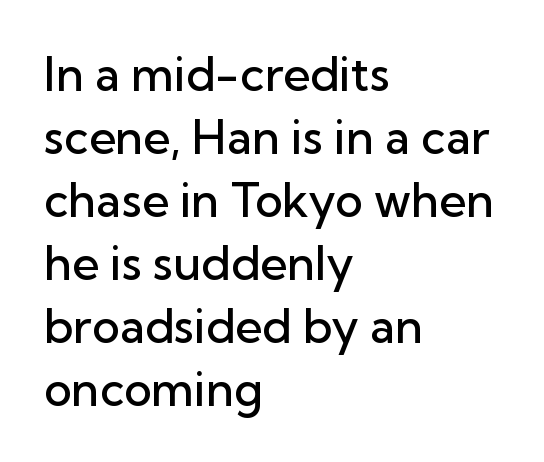
{"serif": "no", "italic": "no", "bold": "semi", "weight": "semibold", "width": "normal", "stroke_contrast": "low", "x_height": "medium", "monospaced": "no", "underline": "no", "align": "left", "line_spacing": "normal", "line_spacing_ratio": 1.34, "letter_spacing": "normal", "letter_spacing_em": 0.0, "glyph_px": 47}
